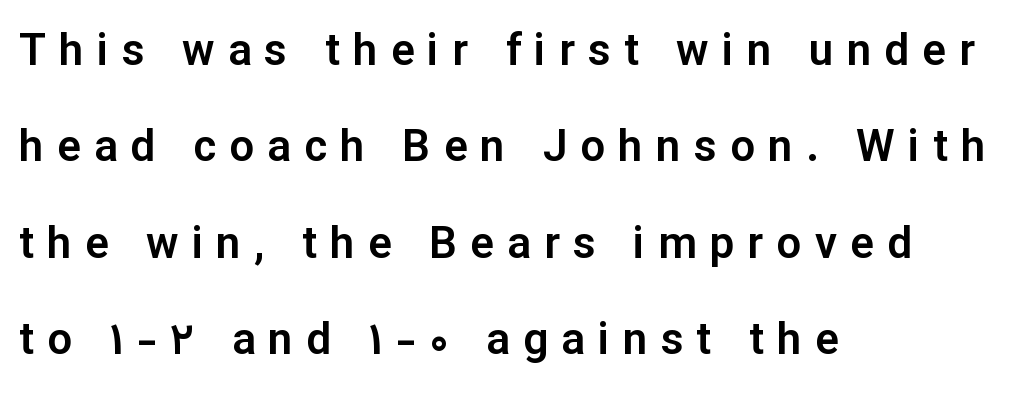
{"serif": "no", "italic": "no", "width": "normal", "stroke_contrast": "low", "x_height": "medium", "monospaced": "no", "underline": "no", "align": "left", "line_spacing": "loose", "line_spacing_ratio": 2.19, "letter_spacing": "wide", "letter_spacing_em": 0.3, "glyph_px": 44}
